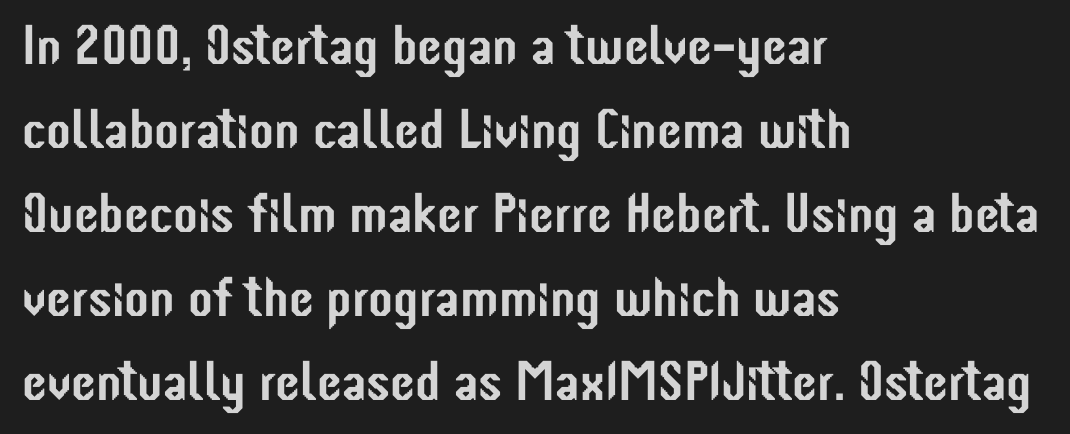
{"serif": "no", "italic": "no", "width": "condensed", "stroke_contrast": "low", "x_height": "medium", "monospaced": "no", "underline": "no", "align": "left", "line_spacing": "normal", "line_spacing_ratio": 1.5, "letter_spacing": "normal", "letter_spacing_em": 0.0, "glyph_px": 56}
